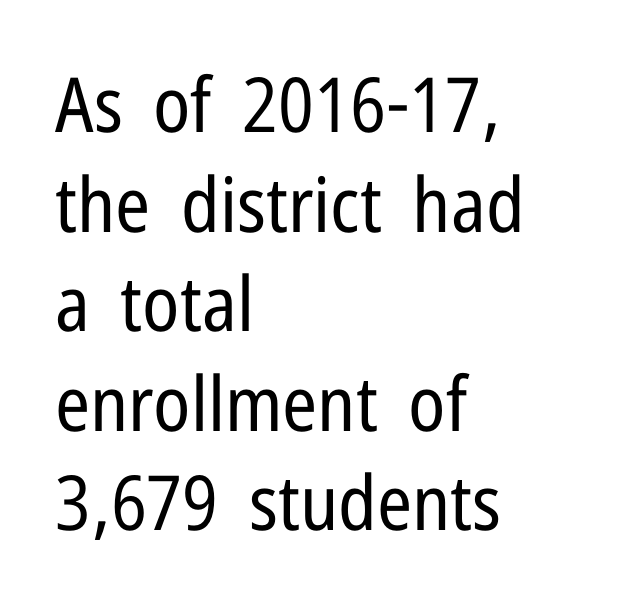
{"serif": "no", "italic": "no", "bold": "no", "weight": "regular", "width": "condensed", "stroke_contrast": "low", "x_height": "medium", "monospaced": "no", "underline": "no", "align": "left", "line_spacing": "normal", "line_spacing_ratio": 1.31, "letter_spacing": "normal", "letter_spacing_em": 0.0, "glyph_px": 76}
